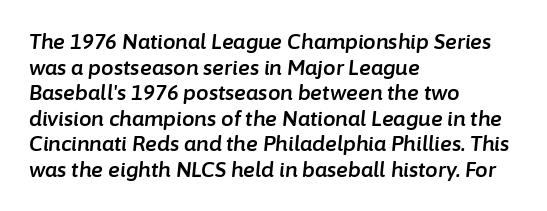
Where is the straight margin? On the left. How would I describe the line gaps? Plain and ordinary. The space beneath each line is pristine and unruled. Glyph-to-glyph distance matches everyday printed text. Tall strokes in this sample are angled rather than plumb.
